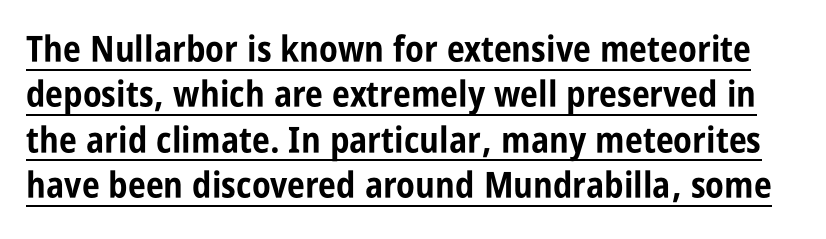
Q: Is the text bold? A: Yes.
Q: Is the text italic (slanted)? A: No, it is upright.
Q: Is the typeface a serif or a sans-serif typeface? A: Sans-serif.
Q: Is the text underlined? A: Yes.
Q: Is the spacing between letters normal or unusually wide? A: Normal.
Q: Is the spacing between lines tight, normal or loose? A: Normal.
Q: Width (condensed, normal, or wide)? A: Condensed.
Q: Stroke contrast? A: Low.
Q: x-height? A: Large.
Q: Monospaced? A: No.
